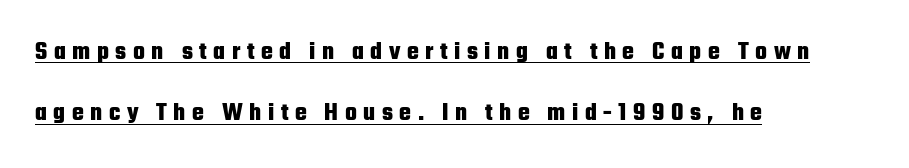
The image shows 25 px bold type, upright; set left-aligned, loose line spacing (2.46x), unusually wide letter spacing (+0.26 em), underlined.
